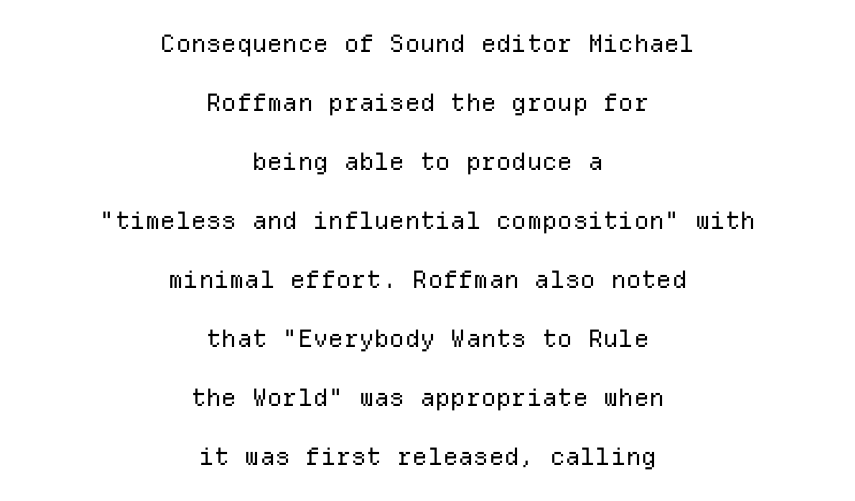
The image shows 24 px text type, upright; set centered, loose line spacing (2.46x), normal letter spacing, not underlined.
